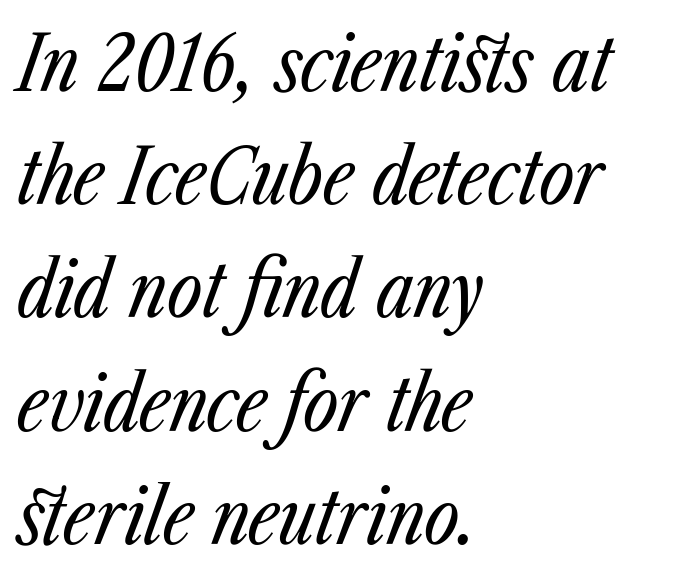
{"italic": "yes", "lean": "right", "slant_degrees": 23, "bold": "no", "weight": "regular", "width": "condensed", "stroke_contrast": "low", "x_height": "medium", "monospaced": "no", "underline": "no", "align": "left", "line_spacing": "normal", "line_spacing_ratio": 1.49, "letter_spacing": "normal", "letter_spacing_em": 0.0, "glyph_px": 76}
